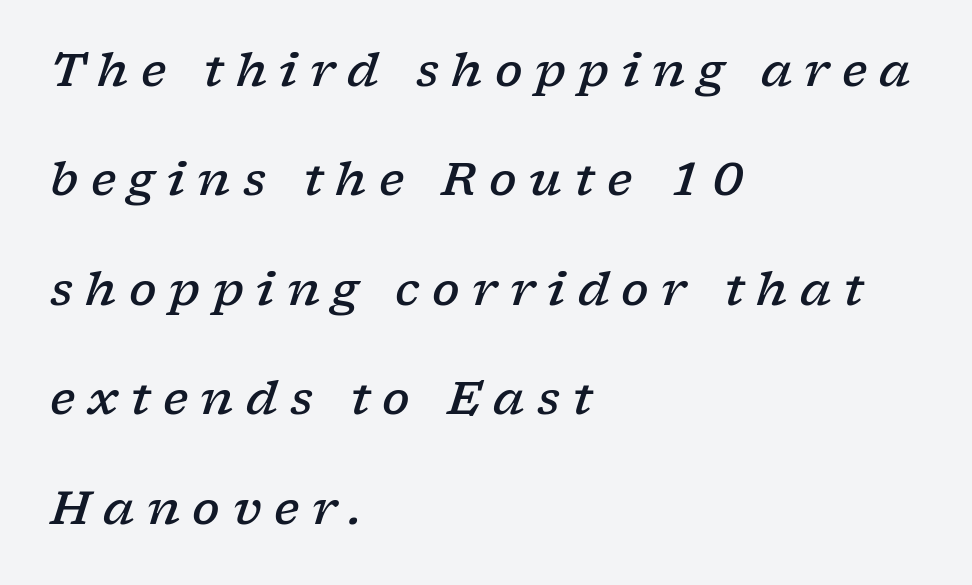
Quick note: interline space is abundant. The sample has been set in demibold, a notch under bold. A typesetter would label this face a serif. In CSS terms this would be text-align: left.
